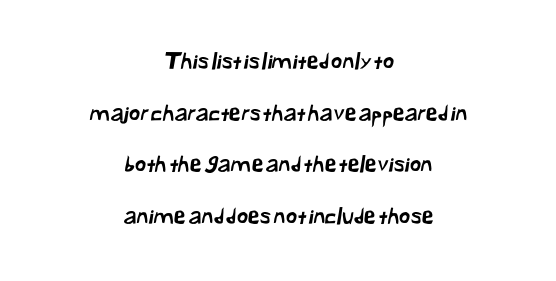
This block would shrink considerably if given ordinary leading; it's expanded now. Which margin do the lines hug? Neither — every line sits in the middle. Tracking here is standard; glyphs follow each other at the usual distance. The area under the type is left untouched.
